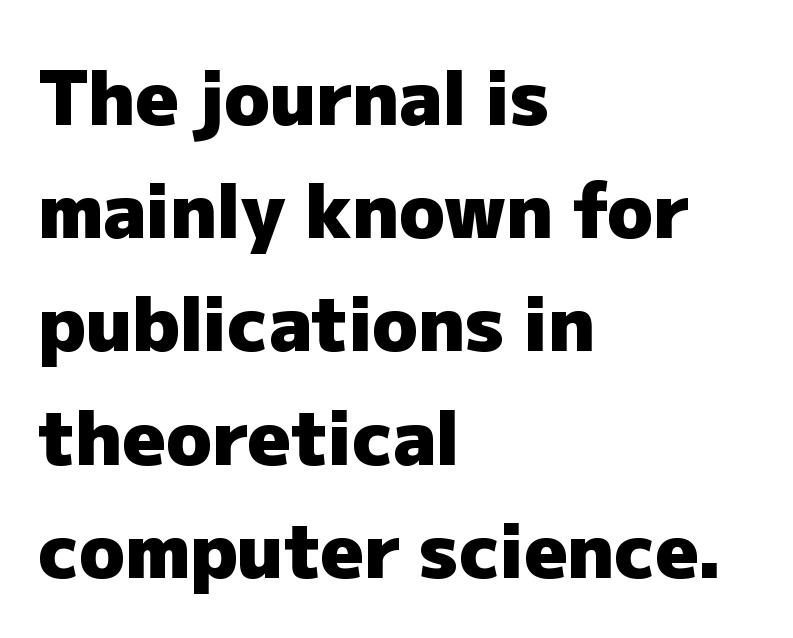
{"serif": "no", "italic": "no", "bold": "yes", "weight": "heavy", "width": "normal", "stroke_contrast": "low", "x_height": "medium", "monospaced": "no", "underline": "no", "align": "left", "line_spacing": "normal", "line_spacing_ratio": 1.51, "letter_spacing": "normal", "letter_spacing_em": 0.0, "glyph_px": 75}
